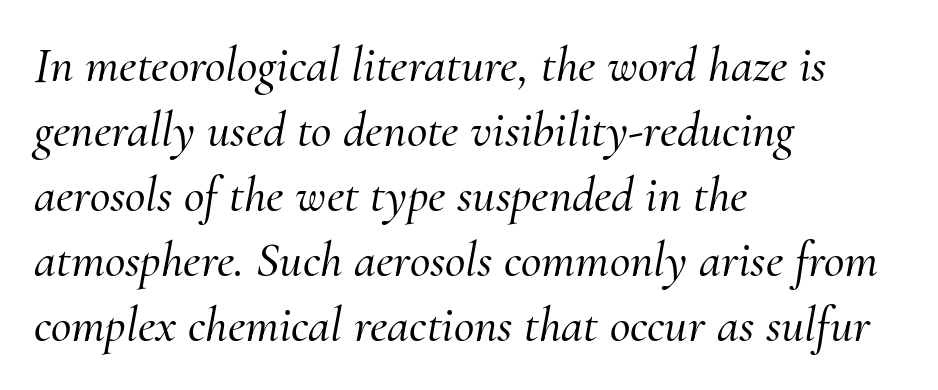
Designer's note — italics engaged. The letters sit at their default tracking, neither squeezed nor spread. The setting favours the left margin, as ordinary paragraphs usually do. What's the leading like? Ordinary, nothing unusual. Here the designer chose a conventional face with non-uniform glyph widths. Check under the words: just untouched page.
